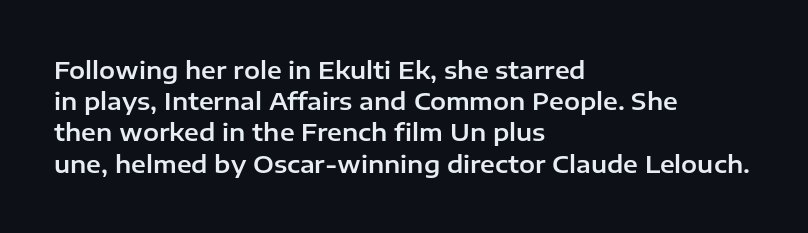
Q: Is the text italic (slanted)? A: No, it is upright.
Q: Is the text underlined? A: No.
Q: How is the paragraph aligned? A: Left-aligned.
Q: Is the spacing between letters normal or unusually wide? A: Normal.
Q: Is the spacing between lines tight, normal or loose? A: Normal.
